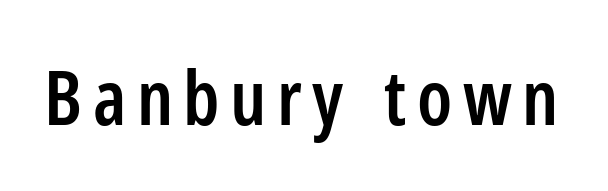
{"serif": "no", "italic": "no", "bold": "semi", "weight": "semibold", "width": "condensed", "stroke_contrast": "low", "x_height": "medium", "monospaced": "no", "underline": "no", "glyph_px": 75}
